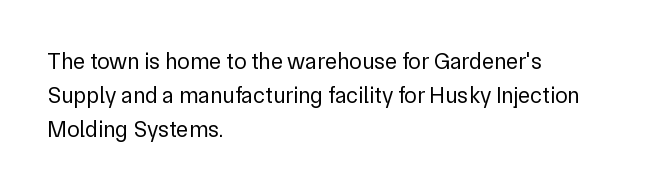
Q: Is the text bold? A: No.
Q: Is the text italic (slanted)? A: No, it is upright.
Q: Is the text underlined? A: No.
Q: How is the paragraph aligned? A: Left-aligned.
Q: Is the spacing between letters normal or unusually wide? A: Normal.
Q: Is the spacing between lines tight, normal or loose? A: Normal.
